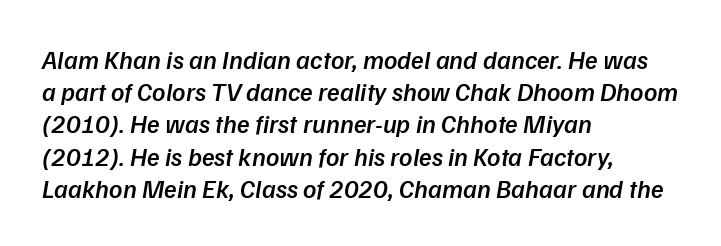
The image shows 26 px text type, italic (leaning right); set left-aligned, line spacing 1.24x, normal letter spacing, not underlined.
